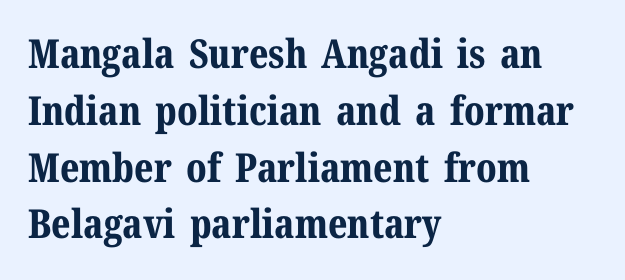
The letters carry serifs — small finishing strokes at the ends of their stems. Typesetter's note: full bold, strokes at maximum text heaviness. Every character sits straight up, as roman type does. Interline gaps are of average width in this sample.
